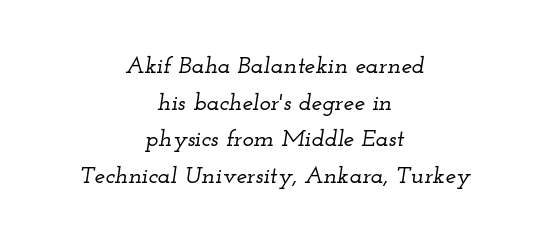
The image shows 24 px text type, italic (leaning right); set centered, normal line spacing (1.53x), normal letter spacing, not underlined.
